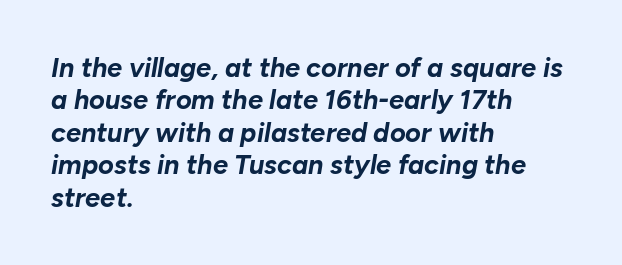
The image shows 27 px bold type, italic (leaning right); set left-aligned, line spacing 1.2x, normal letter spacing, not underlined.
